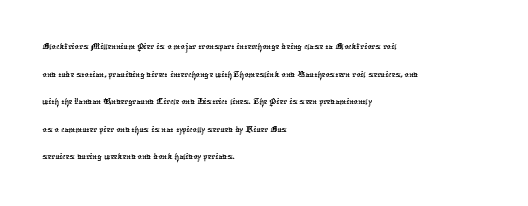
The image shows 21 px text type; set left-aligned, normal line spacing (1.31x), normal letter spacing, not underlined.
